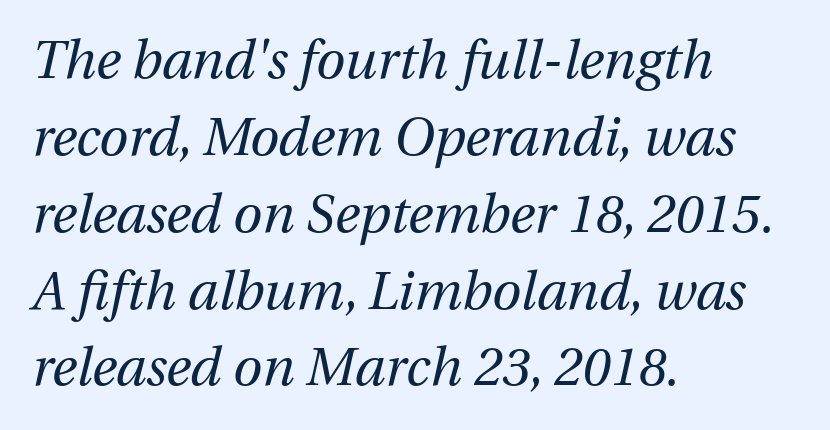
The image shows 53 px regular-weight type, italic (leaning right); set left-aligned, normal line spacing (1.45x), normal letter spacing, not underlined; medium stroke contrast and a medium x-height.
